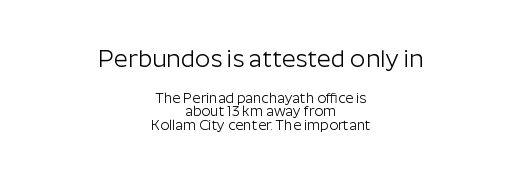
The image shows 24 px text type, upright; set centered, tight line spacing (0.98x), normal letter spacing, not underlined; the first (top) block is 1.71x larger.
